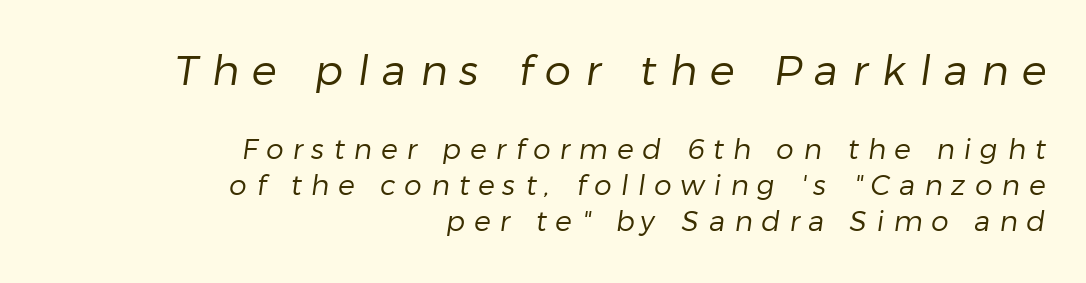
Q: Is the text bold? A: No.
Q: Is the typeface a serif or a sans-serif typeface? A: Sans-serif.
Q: Is the text underlined? A: No.
Q: How is the paragraph aligned? A: Right-aligned.
Q: Is the spacing between letters normal or unusually wide? A: Unusually wide.
Q: Is the spacing between lines tight, normal or loose? A: Normal.
Q: Which block of text is set in a larger size, the first (top) or the second (bottom)? A: The first (top) one.
Q: Width (condensed, normal, or wide)? A: Normal.
Q: Stroke contrast? A: Low.
Q: x-height? A: Medium.
Q: Monospaced? A: No.
